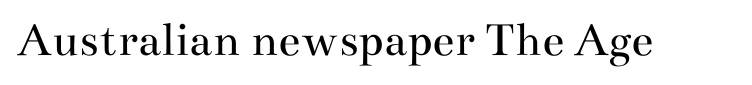
The image shows 50 px regular-weight, wide serif type, upright; set normal letter spacing, not underlined; medium stroke contrast and a small x-height.
